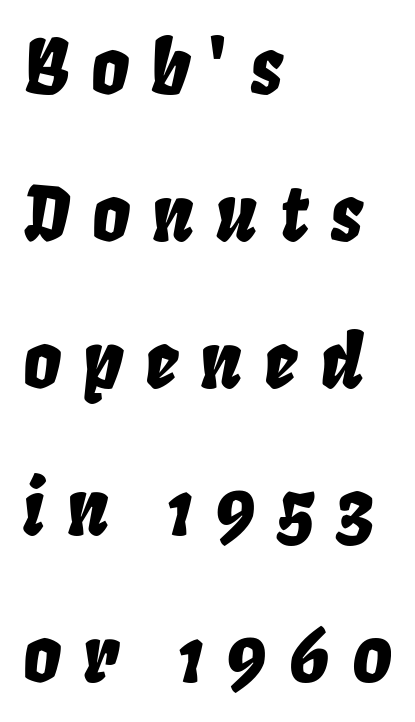
Q: Is the text italic (slanted)? A: Yes, it leans right by about 8 degrees.
Q: Is the text underlined? A: No.
Q: How is the paragraph aligned? A: Left-aligned.
Q: Is the spacing between letters normal or unusually wide? A: Unusually wide.
Q: Is the spacing between lines tight, normal or loose? A: Loose.
Q: Width (condensed, normal, or wide)? A: Condensed.
Q: Stroke contrast? A: Low.
Q: x-height? A: Large.
Q: Monospaced? A: No.
